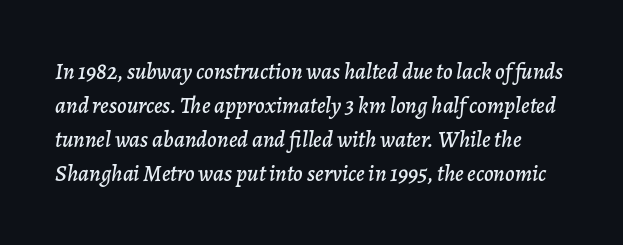
{"italic": "yes", "lean": "right", "slant_degrees": 7, "underline": "no", "line_spacing": "normal", "line_spacing_ratio": 1.48, "letter_spacing": "normal", "letter_spacing_em": 0.0, "glyph_px": 23}
